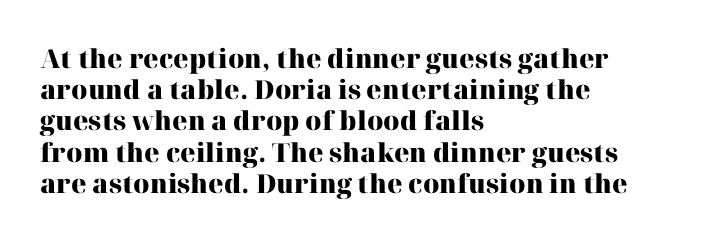
{"italic": "no", "bold": "yes", "underline": "no", "align": "left", "line_spacing_ratio": 1.2, "letter_spacing": "normal", "letter_spacing_em": 0.0, "glyph_px": 26}
